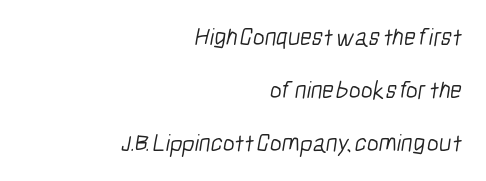
The image shows 25 px text type; set right-aligned, loose line spacing (2.12x), normal letter spacing, not underlined.
